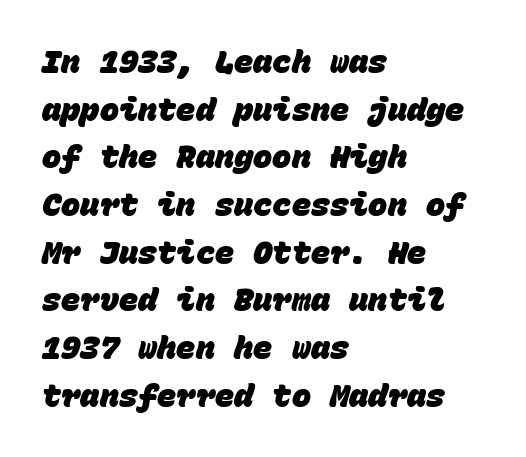
{"serif": "no", "bold": "yes", "weight": "heavy", "width": "normal", "stroke_contrast": "low", "x_height": "large", "monospaced": "yes", "underline": "no", "align": "left", "line_spacing": "normal", "line_spacing_ratio": 1.49, "letter_spacing": "normal", "letter_spacing_em": 0.0, "glyph_px": 32}
